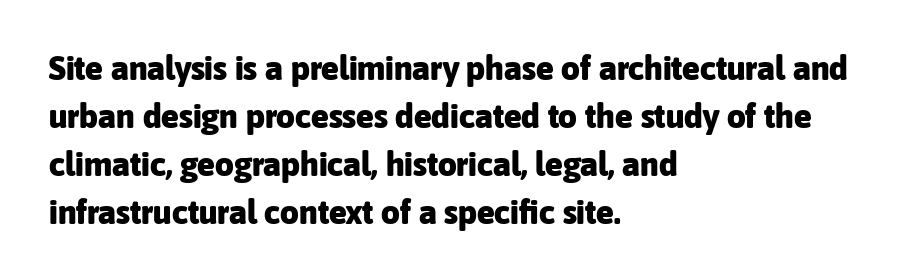
{"serif": "no", "italic": "no", "bold": "yes", "weight": "heavy", "width": "normal", "stroke_contrast": "low", "x_height": "medium", "monospaced": "no", "underline": "no", "align": "left", "line_spacing": "normal", "line_spacing_ratio": 1.45, "letter_spacing": "normal", "letter_spacing_em": 0.0, "glyph_px": 33}
